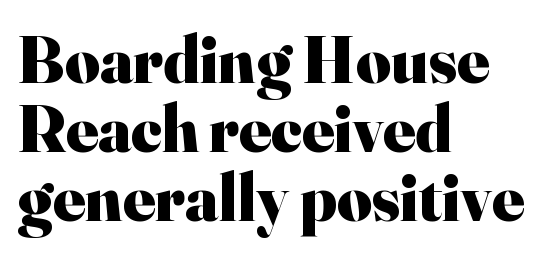
Q: Is the text bold? A: Yes.
Q: Is the text italic (slanted)? A: No, it is upright.
Q: Is the typeface a serif or a sans-serif typeface? A: Serif.
Q: Is the text underlined? A: No.
Q: How is the paragraph aligned? A: Left-aligned.
Q: Is the spacing between letters normal or unusually wide? A: Normal.
Q: Is the spacing between lines tight, normal or loose? A: Tight.
Q: Width (condensed, normal, or wide)? A: Normal.
Q: Stroke contrast? A: High.
Q: x-height? A: Small.
Q: Monospaced? A: No.
